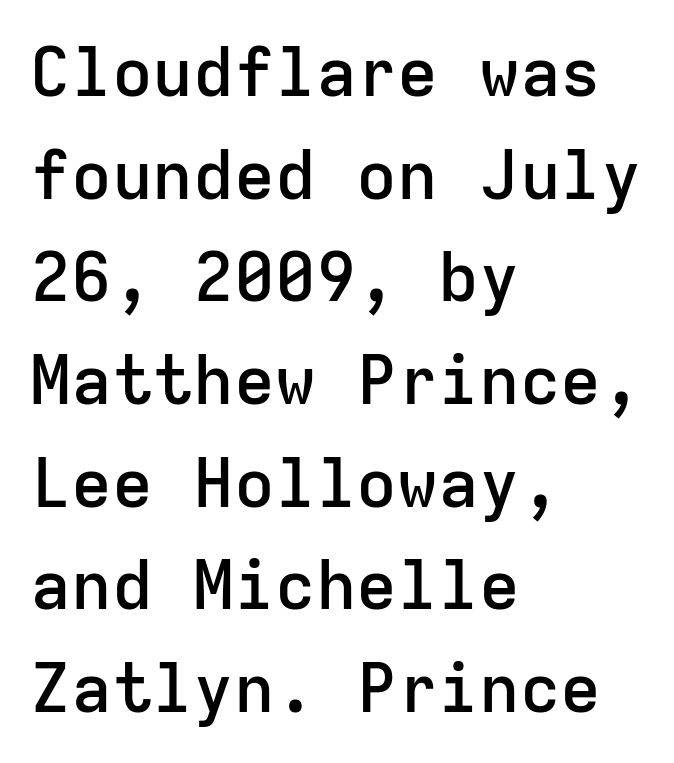
Type style note: lacks serifs. Looks like terminal output: every glyph gets an equal slot. The ragged edge is on the right, which tells us the setting is flush left. Between one letter and the next there's only the usual sliver of space. Vertical spacing — default.
